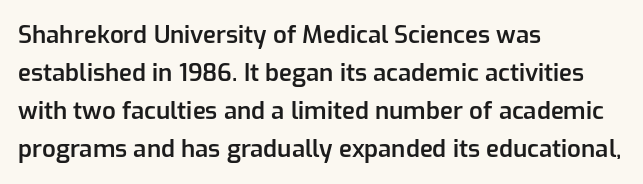
When letters stand straight like this, we call the style roman or upright. Look at the stroke-to-counter ratio: somewhat heavy, a semibold. Any mark beneath the type? The region is blank. The passage shown stacks its lines at a standard gap. No extra tracking has been applied to these lines.
